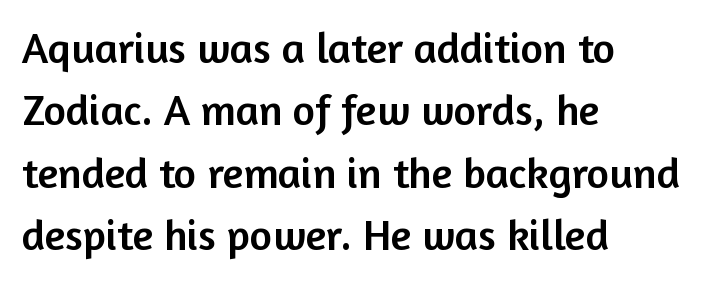
{"serif": "no", "italic": "no", "width": "normal", "stroke_contrast": "low", "x_height": "medium", "monospaced": "no", "underline": "no", "align": "left", "line_spacing": "normal", "line_spacing_ratio": 1.45, "letter_spacing": "normal", "letter_spacing_em": 0.0, "glyph_px": 43}
